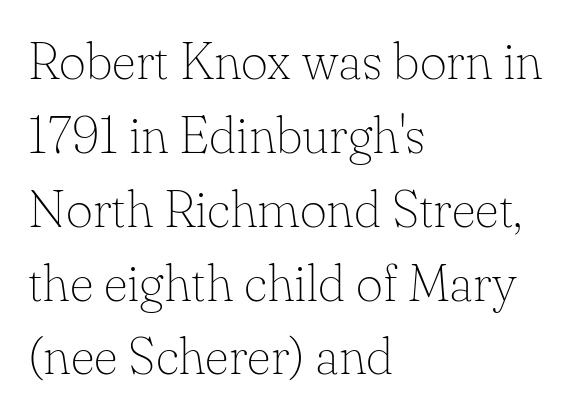
{"serif": "yes", "italic": "no", "bold": "no", "weight": "thin", "width": "normal", "stroke_contrast": "low", "x_height": "small", "monospaced": "no", "underline": "no", "align": "left", "line_spacing": "normal", "line_spacing_ratio": 1.42, "letter_spacing": "normal", "letter_spacing_em": 0.0, "glyph_px": 52}
